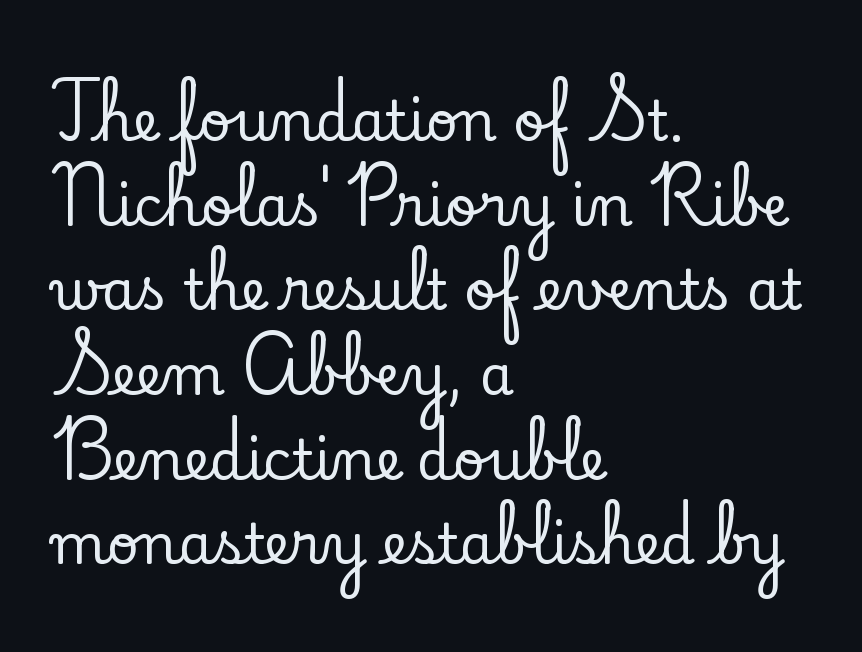
{"serif": "yes", "italic": "no", "width": "normal", "stroke_contrast": "low", "x_height": "small", "monospaced": "no", "underline": "no", "align": "left", "line_spacing": "normal", "line_spacing_ratio": 1.54, "letter_spacing": "normal", "letter_spacing_em": 0.0, "glyph_px": 55}
